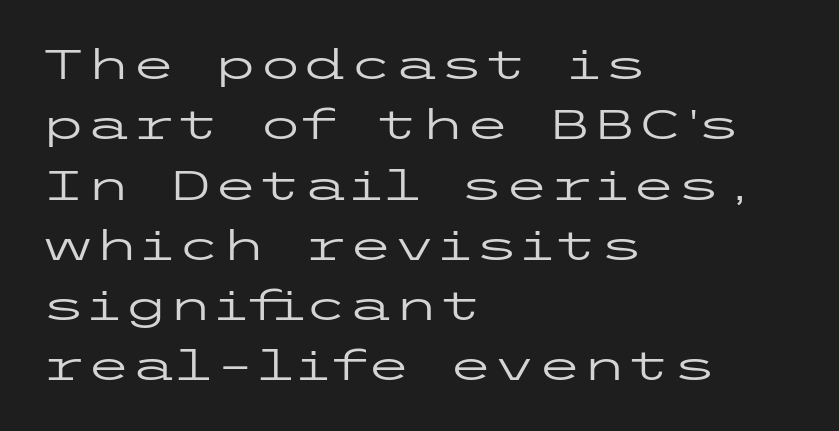
{"serif": "no", "italic": "no", "bold": "no", "weight": "regular", "width": "wide", "stroke_contrast": "low", "x_height": "medium", "underline": "no", "align": "left", "line_spacing": "normal", "line_spacing_ratio": 1.47, "letter_spacing": "normal", "letter_spacing_em": 0.0, "glyph_px": 41}
